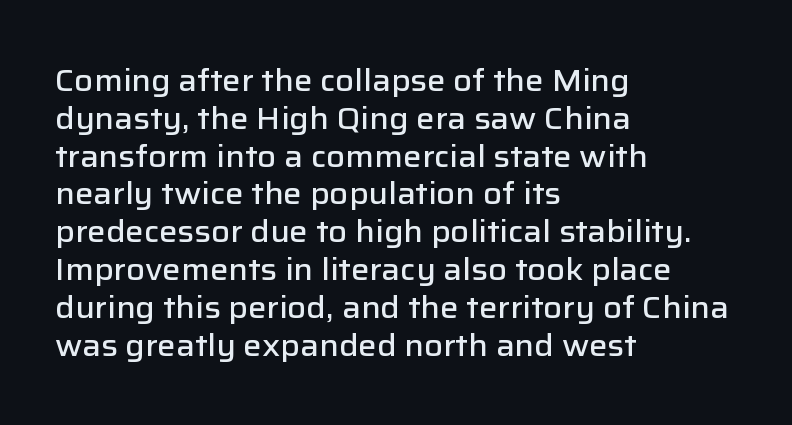
Rendered with straight, roman letterforms. This sample has the flowing, uneven cadence of proportional lettering. Note: no serifs on the glyphs. The rendering uses a semibold face; strokes are thickened but not to full bold. You could call the tracking neutral — neither tight nor loose.
